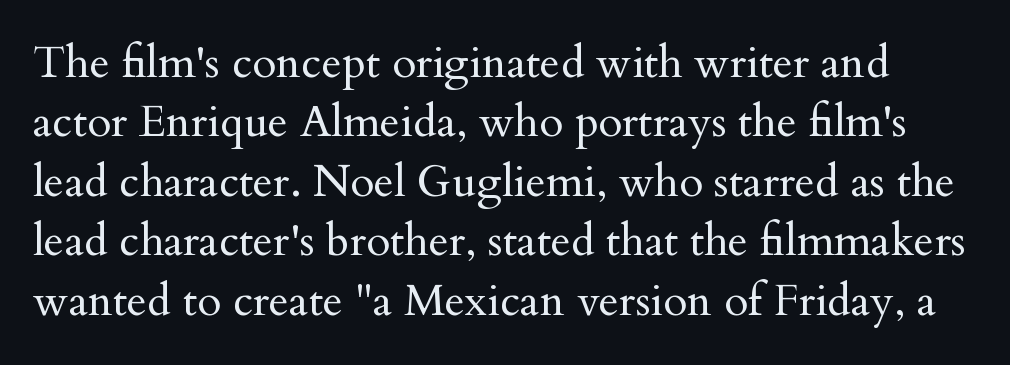
{"serif": "yes", "italic": "no", "bold": "no", "weight": "regular", "width": "normal", "stroke_contrast": "medium", "x_height": "small", "monospaced": "no", "underline": "no", "line_spacing": "normal", "line_spacing_ratio": 1.35, "letter_spacing": "normal", "letter_spacing_em": 0.0, "glyph_px": 44}
